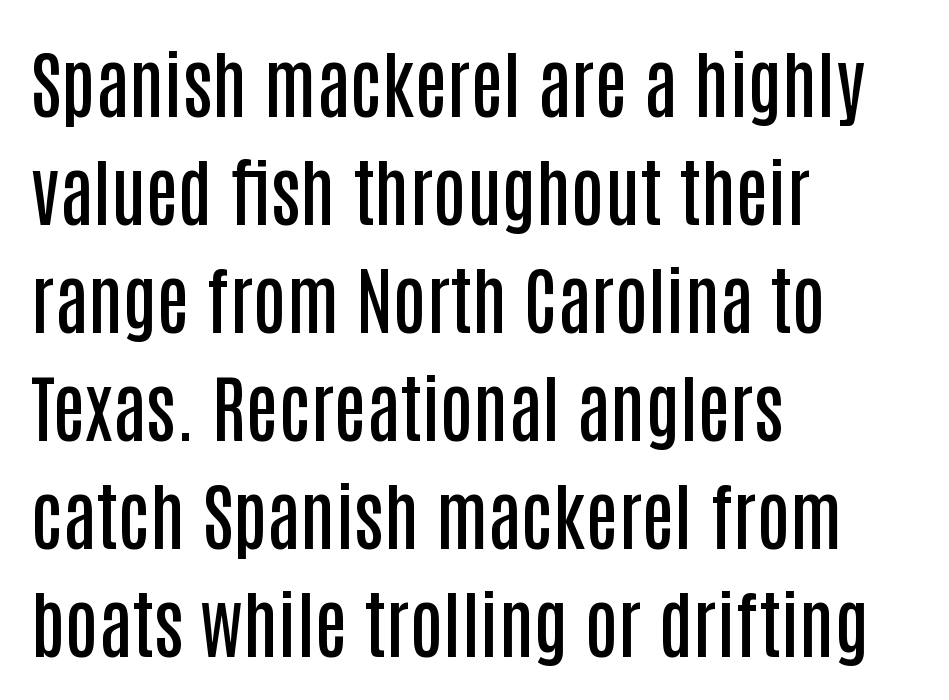
The image shows 74 px semibold, condensed sans-serif type, upright; set left-aligned, normal line spacing (1.46x), normal letter spacing, not underlined; low stroke contrast and a large x-height.
